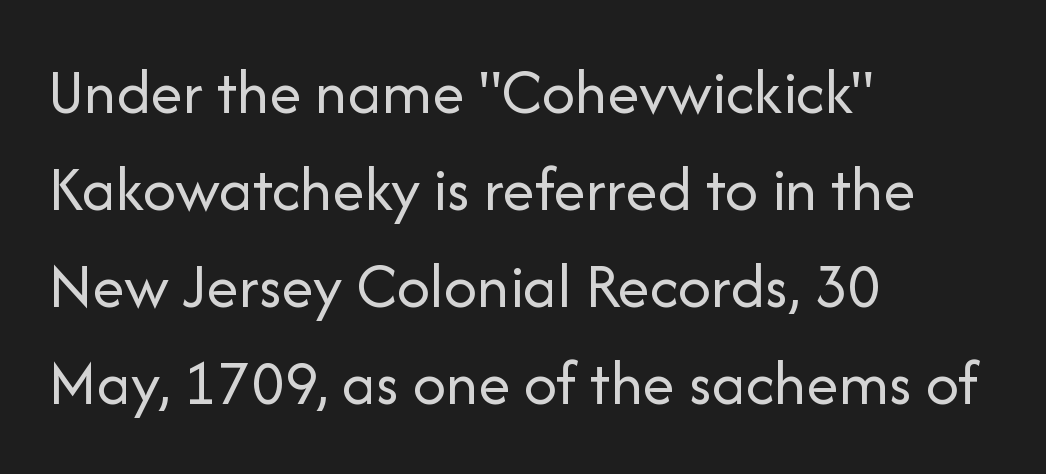
{"serif": "no", "italic": "no", "bold": "no", "weight": "regular", "width": "normal", "stroke_contrast": "low", "x_height": "medium", "monospaced": "no", "underline": "no", "align": "left", "line_spacing": "normal", "line_spacing_ratio": 1.49, "letter_spacing": "normal", "letter_spacing_em": 0.0, "glyph_px": 65}
